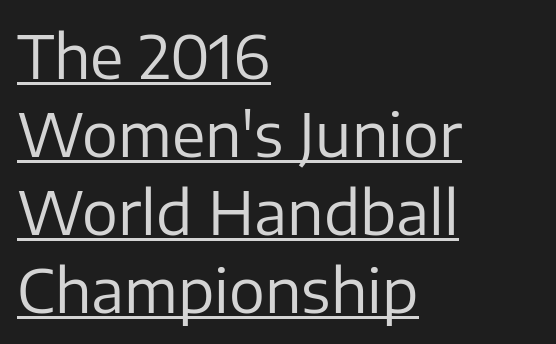
{"serif": "no", "italic": "no", "bold": "no", "weight": "regular", "width": "normal", "stroke_contrast": "low", "x_height": "medium", "monospaced": "no", "underline": "yes", "align": "left", "line_spacing": "normal", "line_spacing_ratio": 1.3, "letter_spacing": "normal", "letter_spacing_em": 0.0, "glyph_px": 60}
